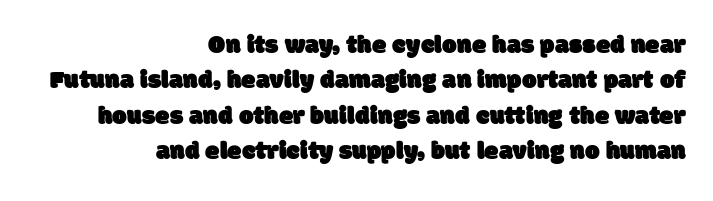
Layout note: lines flush right. Baseline-to-baseline distance is the conventional proportion of letter height. Tracking here is standard; glyphs follow each other at the usual distance. Descenders hang freely into open space.
